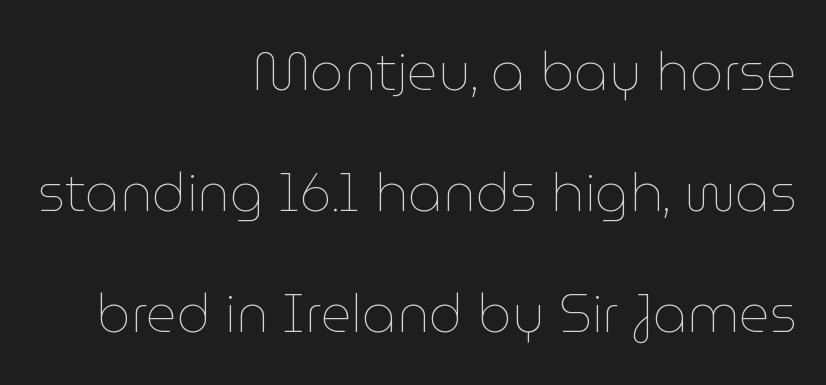
No word sits above an underline. Words appear dense and cohesive because spacing is normal. The cut favours lightness, reaching ordinary text weight at its darkest. Do the characters align in a grid? No, the font is proportional. It's the straight-up-and-down kind of type.
